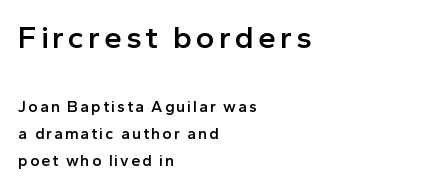
Vertical spacing — default. Unlike a traditional serif, this face leaves its strokes unadorned. A typesetter would call this proportional, since set widths differ per character. Of the two passages, the one on top uses the larger point size. Posture: vertical.
